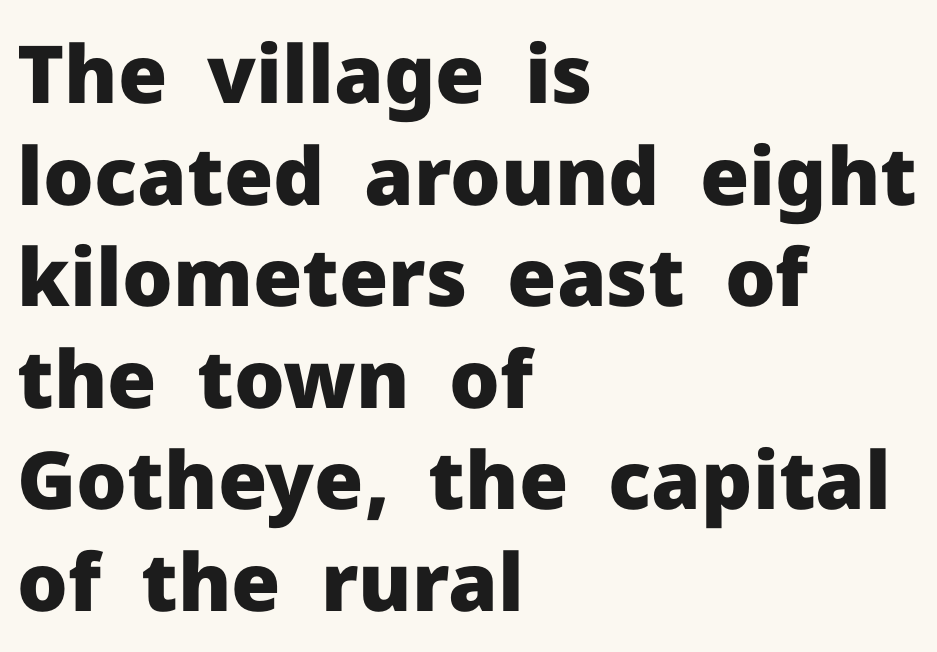
The type is set solid horizontally, with unmodified tracking. Does the leading feel generous? No, just average. Left-aligned paragraph, ragged on the right. The font family rendered here belongs to the sans-serif group.
